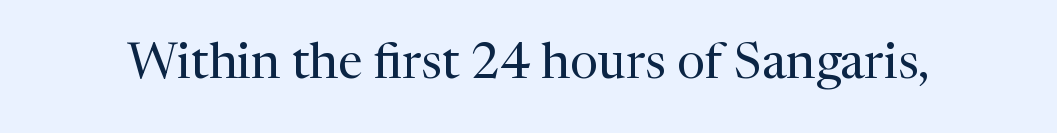
{"serif": "yes", "italic": "no", "bold": "no", "weight": "regular", "width": "normal", "stroke_contrast": "medium", "x_height": "medium", "monospaced": "no", "underline": "no", "letter_spacing": "normal", "letter_spacing_em": 0.0, "glyph_px": 50}
